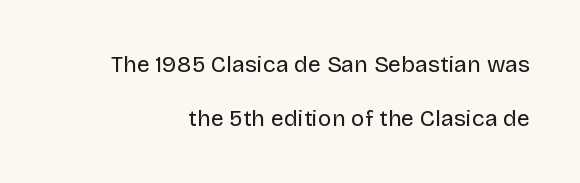
{"italic": "no", "bold": "no", "underline": "no", "align": "right", "line_spacing": "loose", "line_spacing_ratio": 2.34, "letter_spacing": "normal", "letter_spacing_em": 0.0, "glyph_px": 23}
